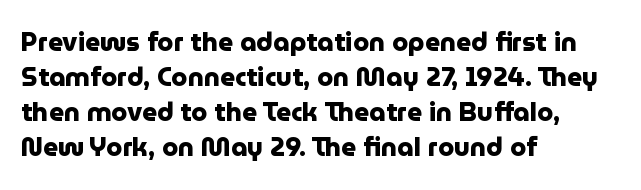
Q: Is the text bold? A: Yes.
Q: Is the text italic (slanted)? A: No, it is upright.
Q: Is the text underlined? A: No.
Q: How is the paragraph aligned? A: Left-aligned.
Q: Is the spacing between letters normal or unusually wide? A: Normal.
Q: Is the spacing between lines tight, normal or loose? A: Normal.
